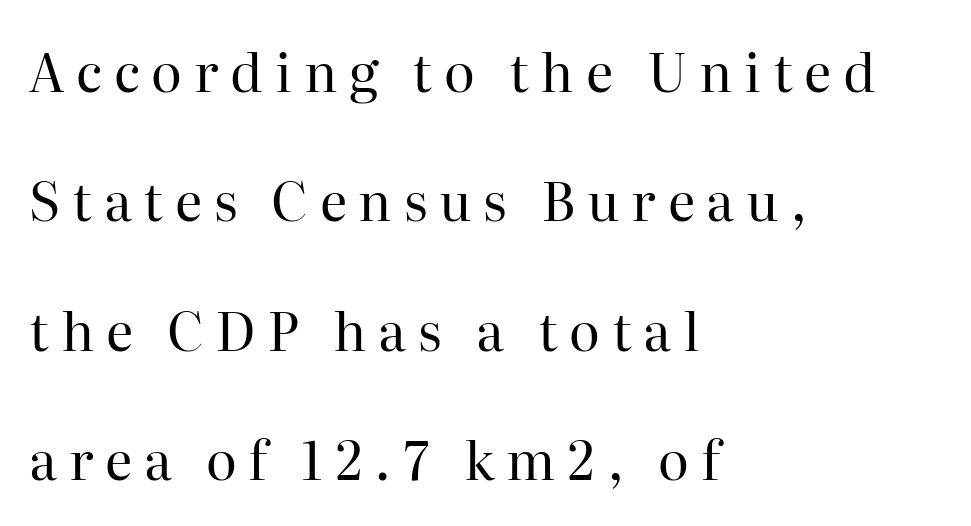
Q: Is the text bold? A: No.
Q: Is the text italic (slanted)? A: No, it is upright.
Q: Is the typeface a serif or a sans-serif typeface? A: Serif.
Q: Is the text underlined? A: No.
Q: How is the paragraph aligned? A: Left-aligned.
Q: Is the spacing between letters normal or unusually wide? A: Unusually wide.
Q: Is the spacing between lines tight, normal or loose? A: Loose.
Q: Width (condensed, normal, or wide)? A: Normal.
Q: Stroke contrast? A: High.
Q: x-height? A: Medium.
Q: Monospaced? A: No.
